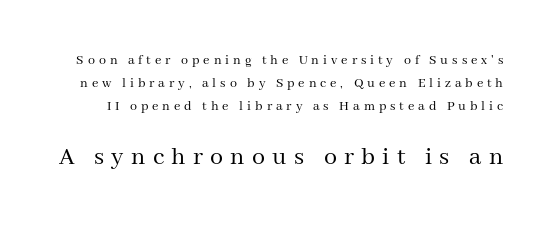
In terms of posture, this sample is upright. Is this a heavy cut? Hardly; it is regular or lighter. Typesetter's note — lower block bumped up in size, upper block left smaller. Here the glyphs are tracked loosely, breaking word shapes into spaced letters. Type without underlining.
